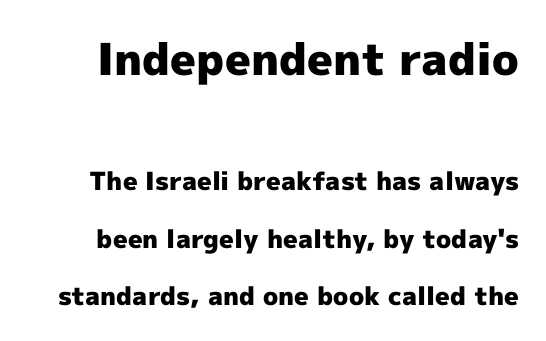
A sans-serif font was chosen for this passage. The glyphs are unaccompanied by any horizontal stroke below them. The passage shown stacks its lines with a broad gap. The font is running at its bold setting.
